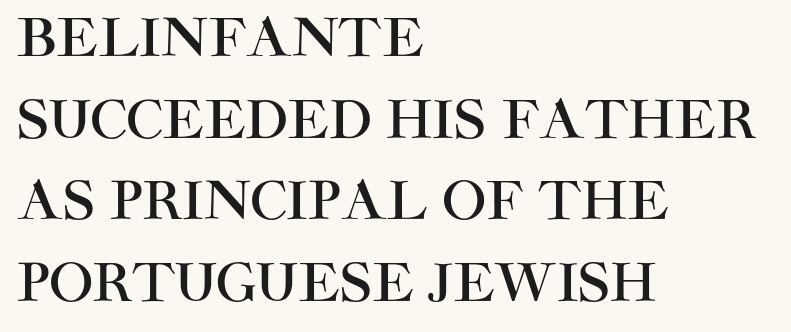
The image shows 52 px sans-serif type, upright; set left-aligned, normal line spacing (1.57x), normal letter spacing, not underlined; high stroke contrast and a large x-height.
